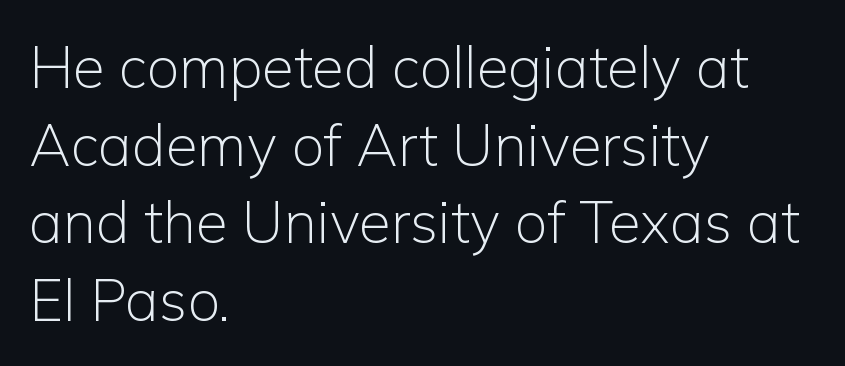
{"serif": "no", "italic": "no", "bold": "no", "weight": "light", "width": "normal", "stroke_contrast": "low", "x_height": "medium", "monospaced": "no", "underline": "no", "align": "left", "line_spacing": "normal", "line_spacing_ratio": 1.34, "letter_spacing": "normal", "letter_spacing_em": 0.0, "glyph_px": 58}
